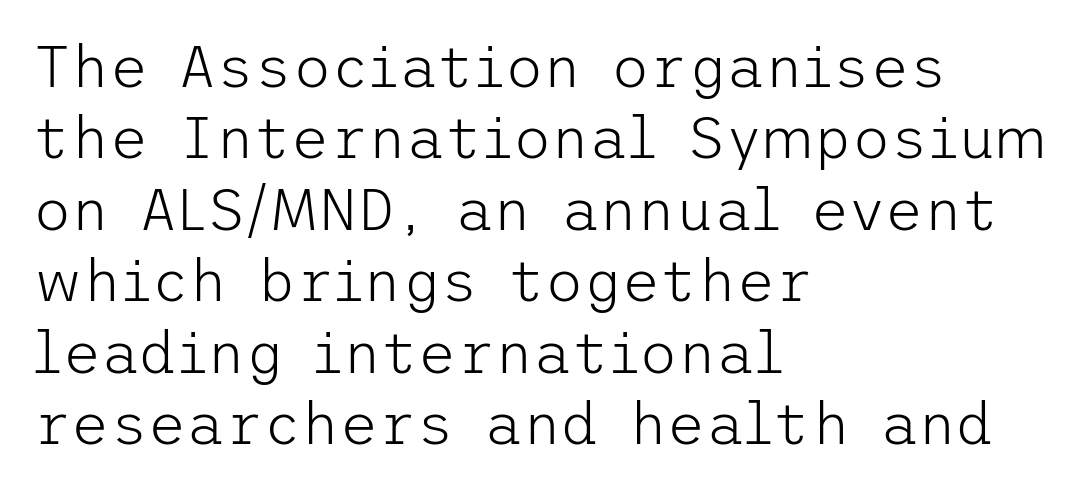
The passage shown is typeset with a sans-serif family. The gap between lines stays unmarked. This sample is left-justified, so line endings fall wherever the words run out. Posture: upright roman. Weight class: somewhere from thin through regular. Standard letterfit; no display-style spreading of the glyphs.
